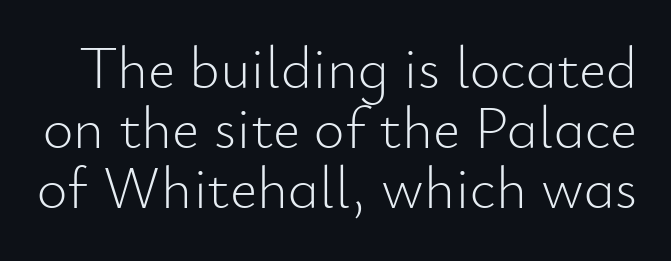
{"serif": "no", "italic": "no", "bold": "no", "weight": "light", "width": "normal", "stroke_contrast": "low", "x_height": "small", "monospaced": "no", "underline": "no", "line_spacing": "tight", "line_spacing_ratio": 1.02, "letter_spacing": "normal", "letter_spacing_em": 0.0, "glyph_px": 59}
